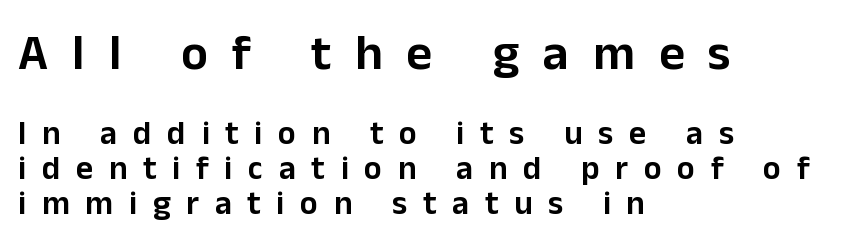
Q: Is the text italic (slanted)? A: No, it is upright.
Q: Is the typeface a serif or a sans-serif typeface? A: Sans-serif.
Q: Is the text underlined? A: No.
Q: How is the paragraph aligned? A: Left-aligned.
Q: Is the spacing between letters normal or unusually wide? A: Unusually wide.
Q: Is the spacing between lines tight, normal or loose? A: Tight.
Q: Which block of text is set in a larger size, the first (top) or the second (bottom)? A: The first (top) one.
Q: Width (condensed, normal, or wide)? A: Normal.
Q: Stroke contrast? A: Low.
Q: x-height? A: Medium.
Q: Monospaced? A: No.
